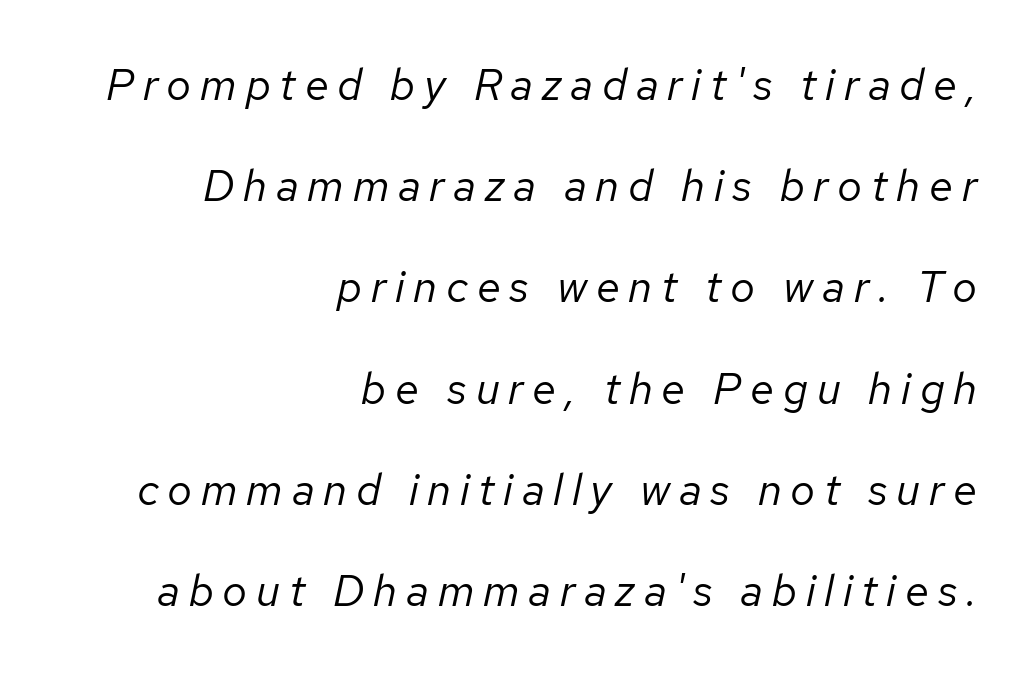
The image shows 44 px regular-weight type, italic (leaning right); set right-aligned, loose line spacing (2.3x), unusually wide letter spacing (+0.2 em), not underlined; low stroke contrast and a medium x-height.
